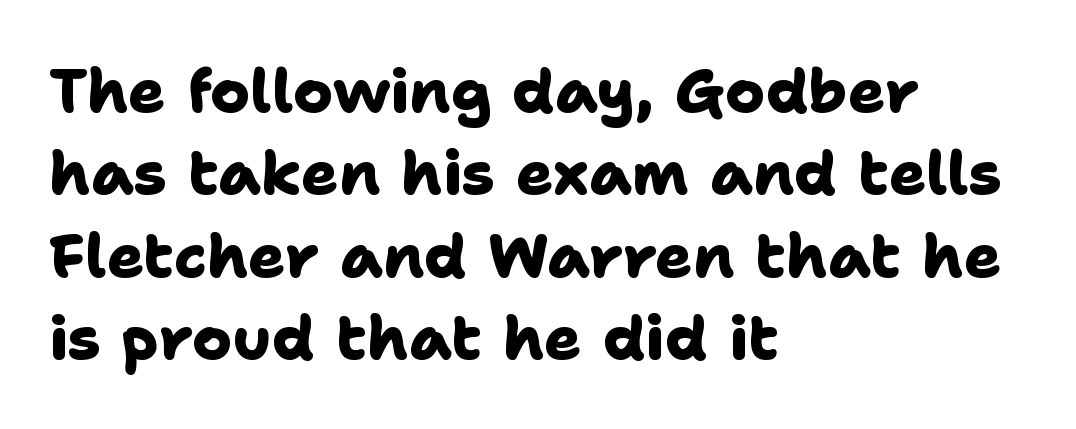
Q: Is the text bold? A: Yes.
Q: Is the typeface a serif or a sans-serif typeface? A: Sans-serif.
Q: Is the text underlined? A: No.
Q: How is the paragraph aligned? A: Left-aligned.
Q: Is the spacing between letters normal or unusually wide? A: Normal.
Q: Is the spacing between lines tight, normal or loose? A: Normal.
Q: Width (condensed, normal, or wide)? A: Normal.
Q: Stroke contrast? A: Low.
Q: x-height? A: Medium.
Q: Monospaced? A: No.
